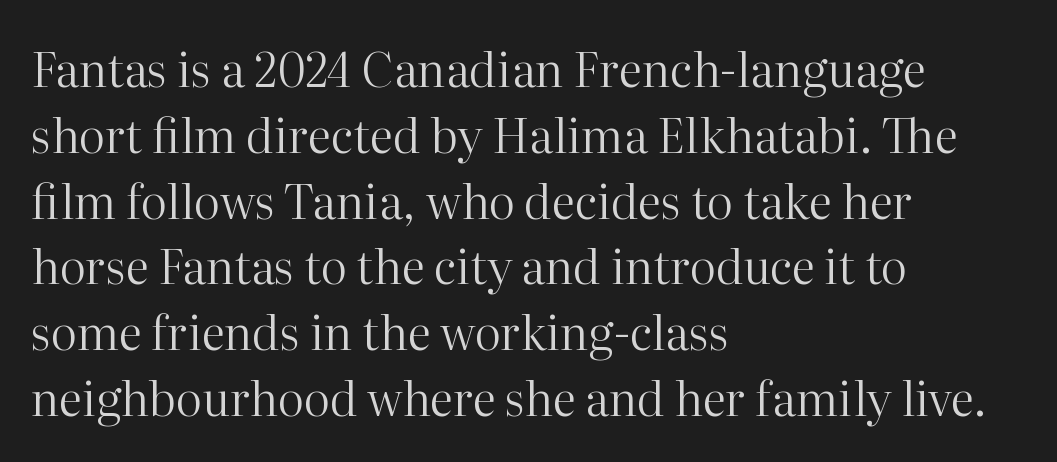
When letters stand straight like this, we call the style roman or upright. The cut favours lightness, reaching ordinary text weight at its darkest. Rows of type keep a routine distance in the vertical direction. Does the copy run flush right? No — it runs flush left.
